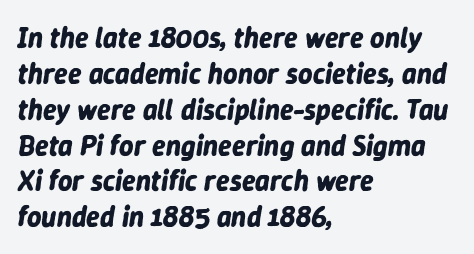
Spacing verdict: proportional, widths tailored to each character. A clean baseline with only descenders dipping below it. In terms of letterspacing, this is plain default setting. In terms of posture, this sample is oblique. Compared with an ordinary text face, these strokes are far heavier — a full bold.
